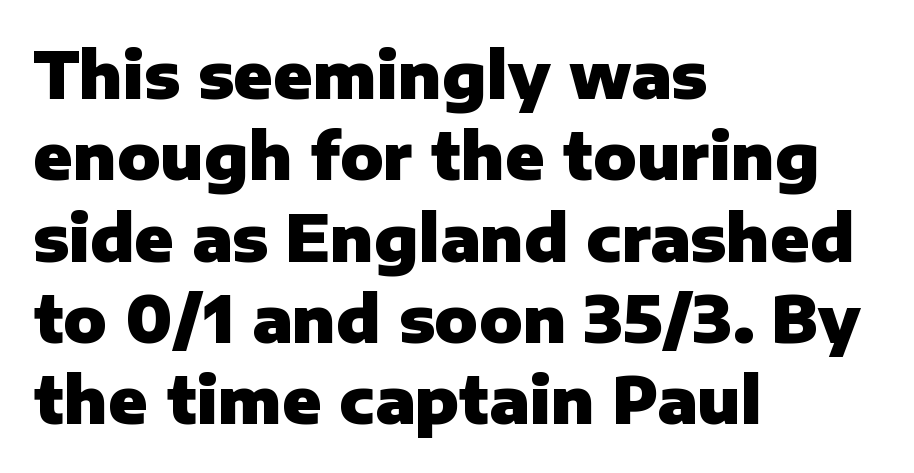
Q: Is the text bold? A: Yes.
Q: Is the text italic (slanted)? A: No, it is upright.
Q: Is the typeface a serif or a sans-serif typeface? A: Sans-serif.
Q: Is the text underlined? A: No.
Q: How is the paragraph aligned? A: Left-aligned.
Q: Is the spacing between letters normal or unusually wide? A: Normal.
Q: Is the spacing between lines tight, normal or loose? A: Normal.
Q: Width (condensed, normal, or wide)? A: Normal.
Q: Stroke contrast? A: Low.
Q: x-height? A: Medium.
Q: Monospaced? A: No.
